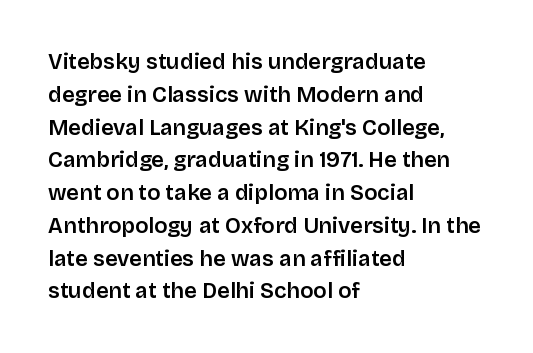
This sample is left-justified, so line endings fall wherever the words run out. Has an underline been added? It has not. The glyphs have the mass of a demibold cut, below bold. Nothing unusual about the tracking: characters are spaced as the font intends.
